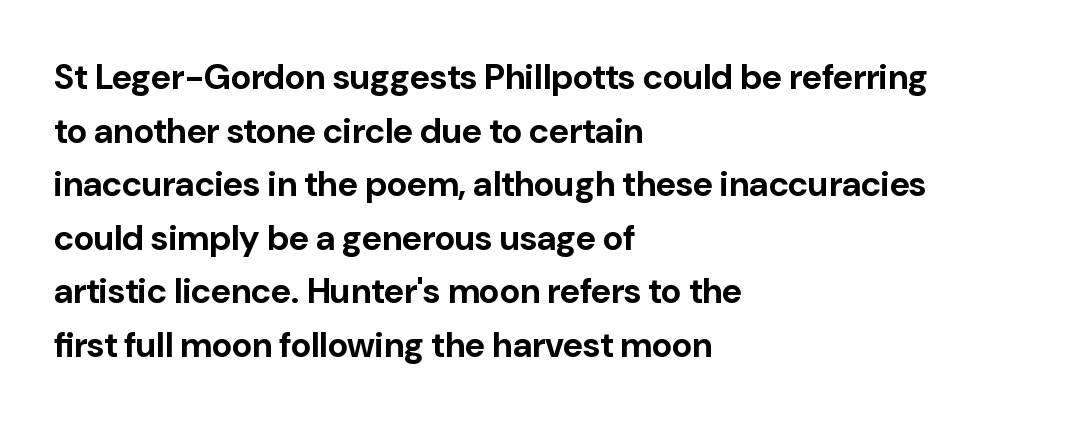
{"serif": "no", "italic": "no", "bold": "yes", "weight": "bold", "width": "normal", "stroke_contrast": "low", "x_height": "medium", "monospaced": "no", "underline": "no", "align": "left", "line_spacing": "normal", "line_spacing_ratio": 1.53, "letter_spacing": "normal", "letter_spacing_em": 0.0, "glyph_px": 35}
